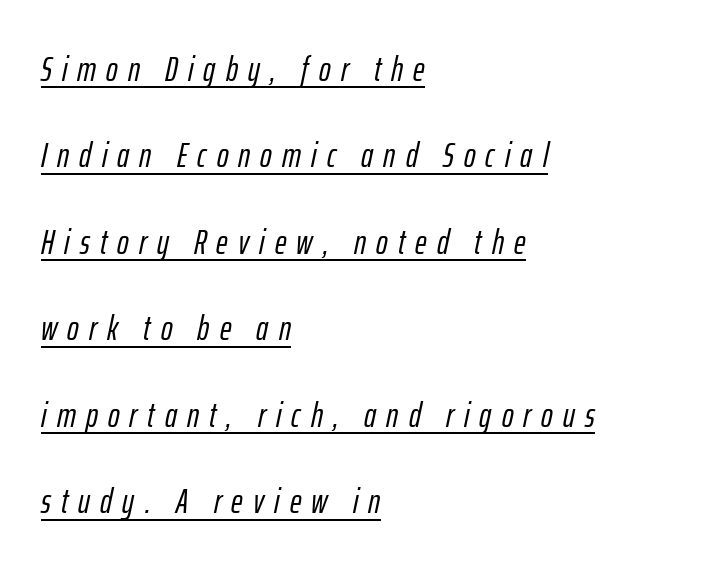
Italic: yes, the glyphs are oblique. Spacing between characters has been opened up far beyond the box default. Which margin do the lines hug? The left one — the right edge is uneven. Students, observe the line beneath the letters — that is underlining. Leading: increased.
